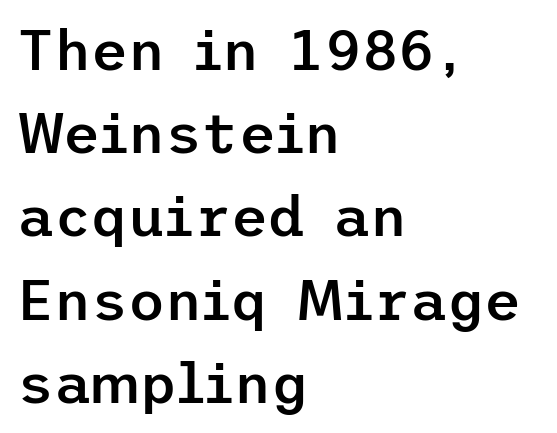
The image shows 57 px semibold sans-serif type, upright; set left-aligned, normal line spacing (1.46x), normal letter spacing, not underlined; low stroke contrast and a medium x-height.
